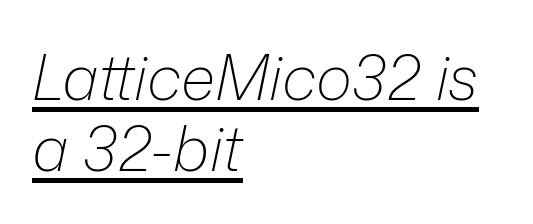
The image shows 62 px light type, italic (leaning right); set left-aligned, tight line spacing (1.15x), normal letter spacing, underlined; low stroke contrast and a medium x-height.
